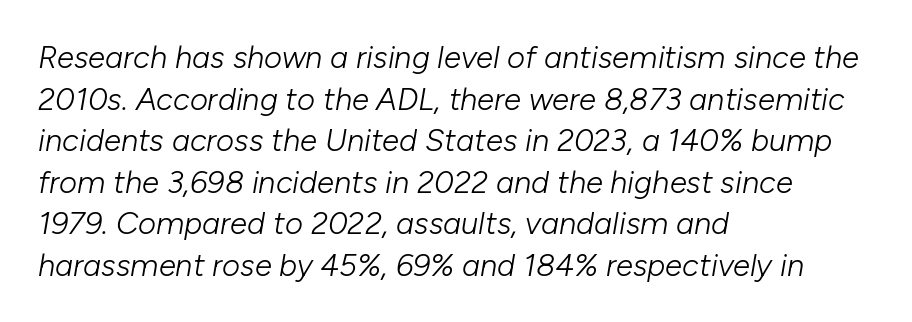
Q: Is the text bold? A: No.
Q: Is the text italic (slanted)? A: Yes, it leans right by about 10 degrees.
Q: Is the text underlined? A: No.
Q: How is the paragraph aligned? A: Left-aligned.
Q: Is the spacing between letters normal or unusually wide? A: Normal.
Q: Is the spacing between lines tight, normal or loose? A: Normal.
Q: Width (condensed, normal, or wide)? A: Normal.
Q: Stroke contrast? A: Low.
Q: x-height? A: Medium.
Q: Monospaced? A: No.
